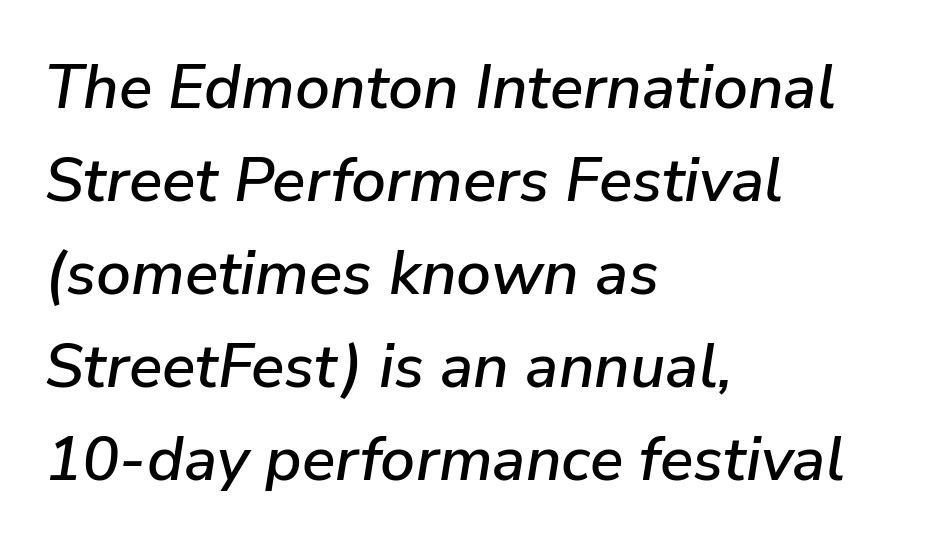
The image shows 62 px text type, italic (leaning right); set left-aligned, normal line spacing (1.5x), normal letter spacing, not underlined; low stroke contrast and a medium x-height.
